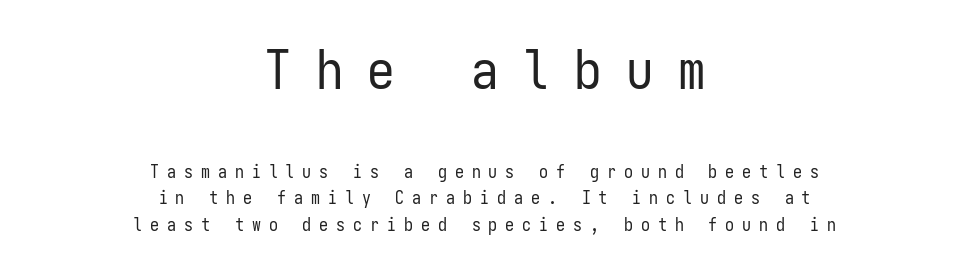
Q: Is the text bold? A: No.
Q: Is the text italic (slanted)? A: No, it is upright.
Q: Is the typeface a serif or a sans-serif typeface? A: Sans-serif.
Q: Is the text underlined? A: No.
Q: How is the paragraph aligned? A: Centered.
Q: Is the spacing between letters normal or unusually wide? A: Unusually wide.
Q: Is the spacing between lines tight, normal or loose? A: Normal.
Q: Which block of text is set in a larger size, the first (top) or the second (bottom)? A: The first (top) one.
Q: Width (condensed, normal, or wide)? A: Condensed.
Q: Stroke contrast? A: Low.
Q: x-height? A: Medium.
Q: Monospaced? A: Yes.
